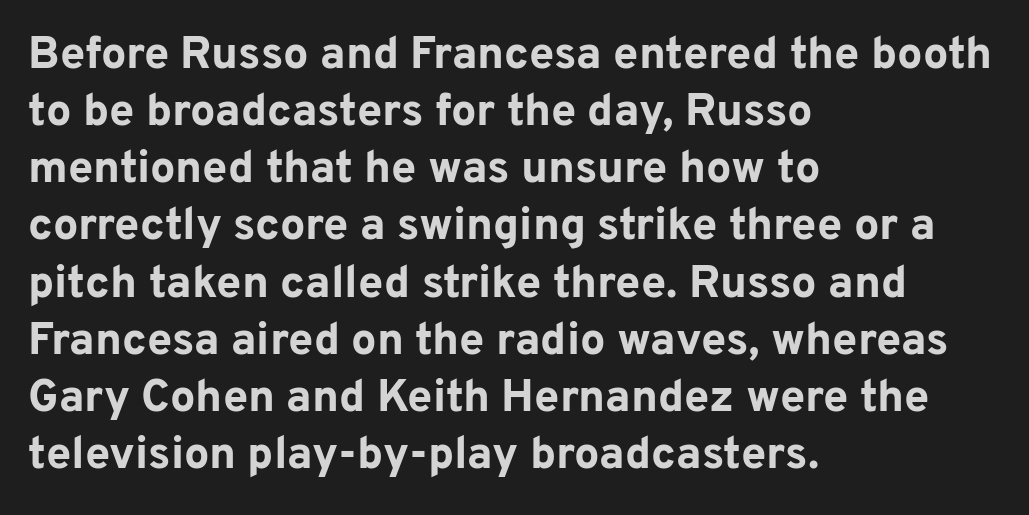
The image shows 45 px bold sans-serif type, upright; set left-aligned, normal line spacing (1.27x), normal letter spacing, not underlined; low stroke contrast and a medium x-height.
